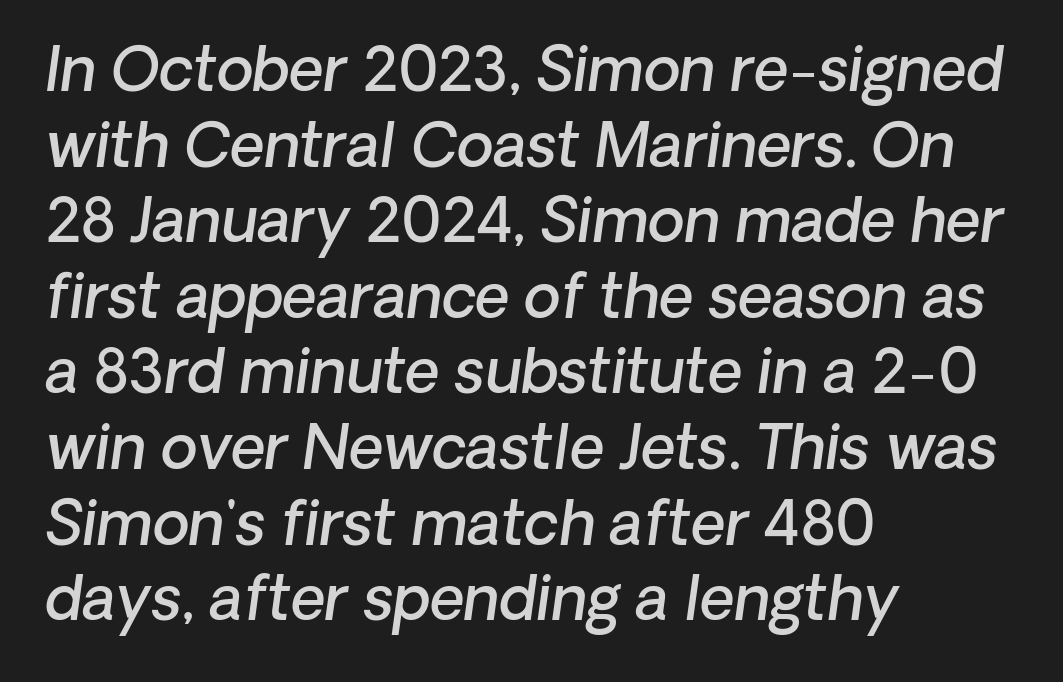
Q: Is the text bold? A: Semi-bold.
Q: Is the text italic (slanted)? A: Yes, it leans right by about 8 degrees.
Q: Is the text underlined? A: No.
Q: How is the paragraph aligned? A: Left-aligned.
Q: Is the spacing between letters normal or unusually wide? A: Normal.
Q: Is the spacing between lines tight, normal or loose? A: Normal.
Q: Width (condensed, normal, or wide)? A: Normal.
Q: Stroke contrast? A: Low.
Q: x-height? A: Medium.
Q: Monospaced? A: No.
